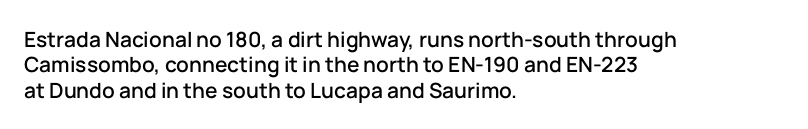
The image shows 21 px text type, upright; set left-aligned, line spacing 1.21x, normal letter spacing, not underlined.
